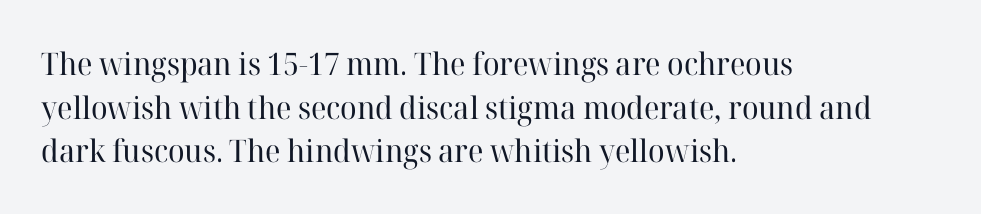
Q: Is the text bold? A: No.
Q: Is the text italic (slanted)? A: No, it is upright.
Q: Is the typeface a serif or a sans-serif typeface? A: Serif.
Q: Is the text underlined? A: No.
Q: How is the paragraph aligned? A: Left-aligned.
Q: Is the spacing between letters normal or unusually wide? A: Normal.
Q: Is the spacing between lines tight, normal or loose? A: Normal.
Q: Width (condensed, normal, or wide)? A: Normal.
Q: Stroke contrast? A: High.
Q: x-height? A: Medium.
Q: Monospaced? A: No.
